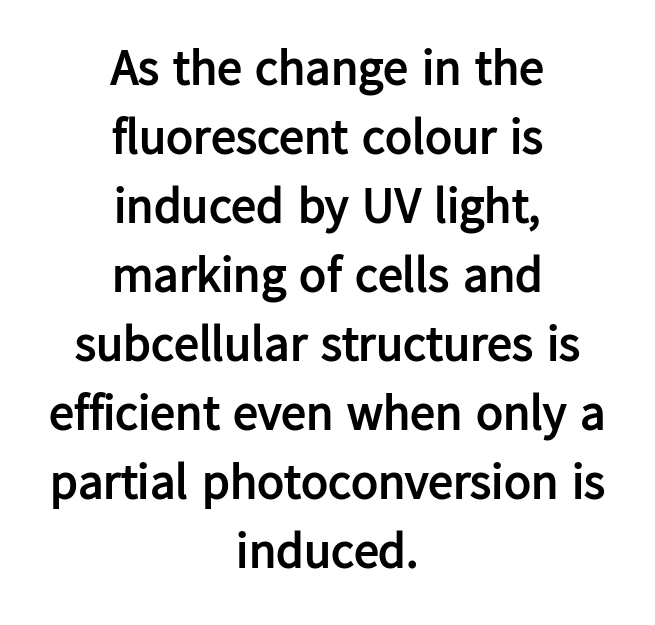
Does the lettering tilt? It doesn't — this is upright. Every row of glyphs is offset so its center matches the block's center. Observe the absence of serifs on each vertical stroke in this sample. Each letter keeps its own natural width here, so spacing adapts to shape. The horizontal fit of the characters is conventional and even. Decoration check: the copy has no underline.
